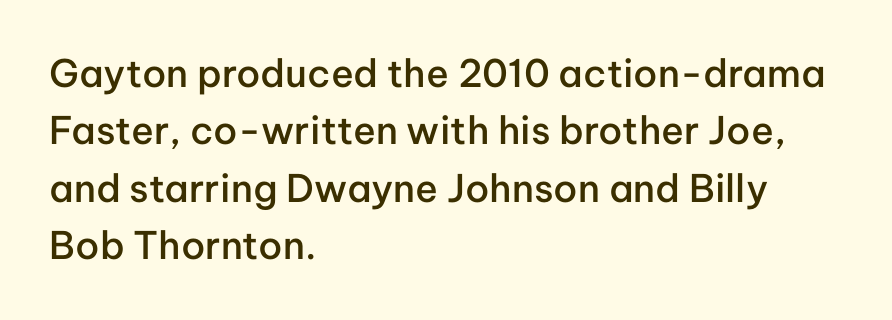
{"serif": "no", "italic": "no", "bold": "semi", "weight": "semibold", "width": "normal", "stroke_contrast": "low", "x_height": "medium", "monospaced": "no", "underline": "no", "align": "left", "line_spacing": "normal", "line_spacing_ratio": 1.51, "letter_spacing": "normal", "letter_spacing_em": 0.0, "glyph_px": 38}
